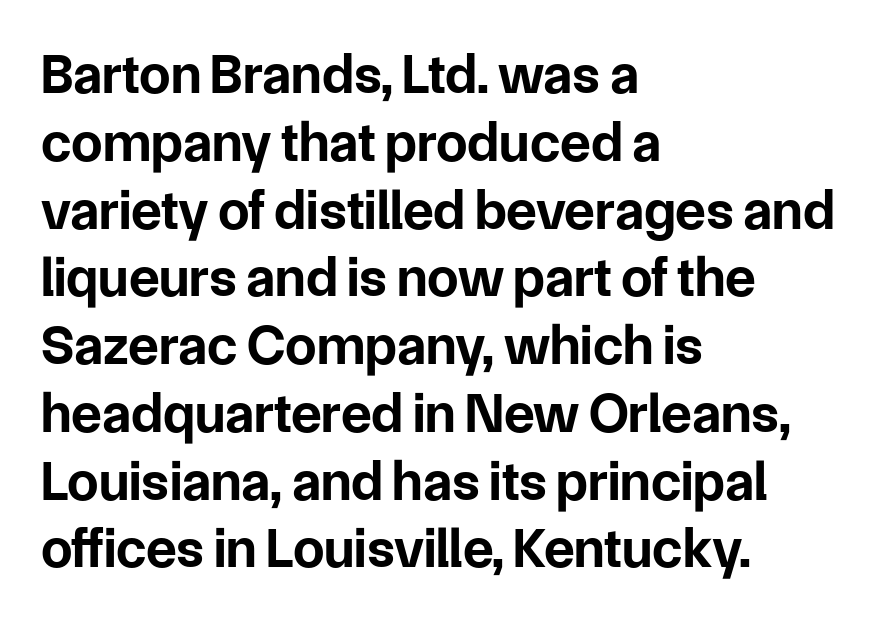
The image shows 56 px bold sans-serif type, upright; set left-aligned, line spacing 1.21x, normal letter spacing, not underlined; low stroke contrast and a medium x-height.
